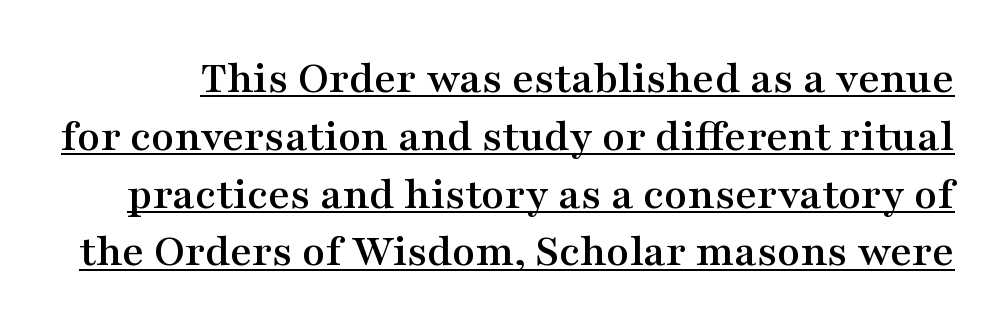
{"serif": "yes", "italic": "no", "width": "wide", "stroke_contrast": "medium", "x_height": "medium", "monospaced": "no", "underline": "yes", "line_spacing_ratio": 1.23, "letter_spacing": "normal", "letter_spacing_em": 0.0, "glyph_px": 47}
